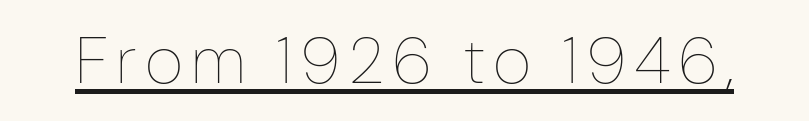
{"italic": "no", "bold": "no", "weight": "thin", "width": "condensed", "stroke_contrast": "low", "x_height": "medium", "monospaced": "no", "underline": "yes", "glyph_px": 66}
